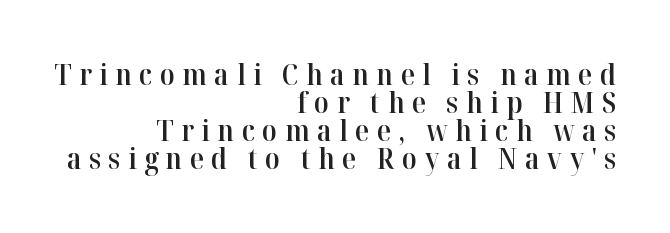
Q: Is the text bold? A: Semi-bold.
Q: Is the text italic (slanted)? A: No, it is upright.
Q: Is the typeface a serif or a sans-serif typeface? A: Serif.
Q: Is the text underlined? A: No.
Q: How is the paragraph aligned? A: Right-aligned.
Q: Is the spacing between letters normal or unusually wide? A: Unusually wide.
Q: Is the spacing between lines tight, normal or loose? A: Tight.
Q: Width (condensed, normal, or wide)? A: Normal.
Q: Stroke contrast? A: High.
Q: x-height? A: Medium.
Q: Monospaced? A: No.
